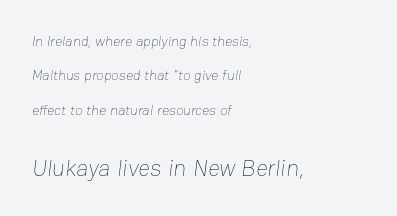
The image shows 23 px text type; set left-aligned, loose line spacing (2.45x), normal letter spacing, not underlined; the second (bottom) block is 1.64x larger.
